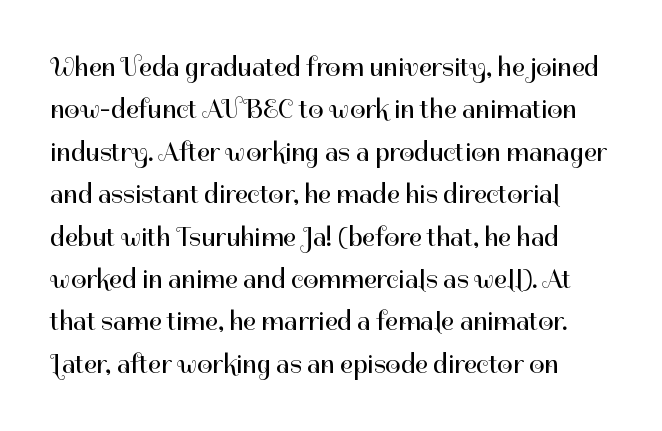
The image shows 27 px text type, upright; set normal line spacing (1.57x), normal letter spacing, not underlined.
